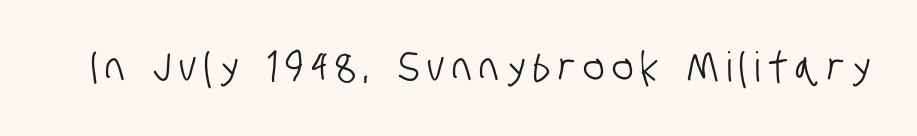
{"serif": "no", "width": "condensed", "stroke_contrast": "low", "x_height": "large", "monospaced": "no", "underline": "no", "glyph_px": 41}
